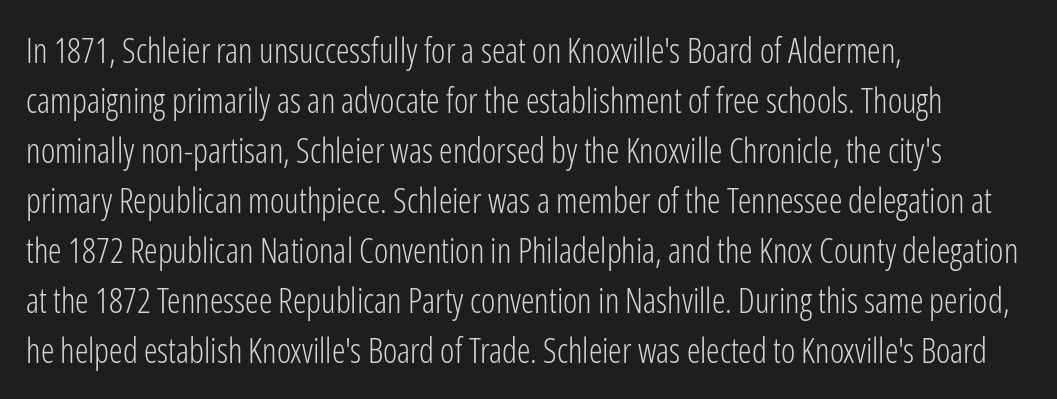
Letters have the restrained weight of plain body copy at most. The line-height multiplier appears to be the usual default. A typesetter would call this proportional, since set widths differ per character. The space beneath each line is pristine and unruled. The compositor pushed each line to the left boundary. Does the lettering tilt? It doesn't — this is upright.
